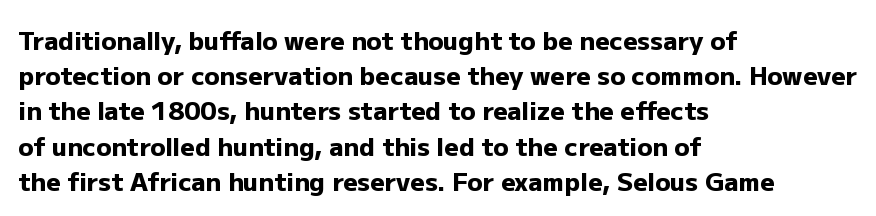
Here the glyphs are tracked normally, forming tight word shapes. Posture: upright roman. Plain, unruled lines of type. Leading matches the norm, producing a regular column.
